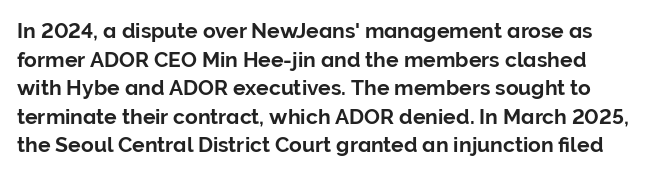
The rendering keeps characters at their native spacing. Does the lettering tilt? It doesn't — this is upright. Descender tails drop into unmarked territory. The lines sit at an ordinary, default distance from one another. One-word summary of the alignment: left.
